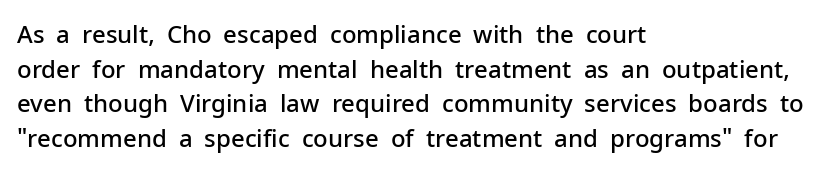
{"italic": "no", "bold": "semi", "underline": "no", "align": "left", "line_spacing": "normal", "line_spacing_ratio": 1.44, "letter_spacing": "normal", "letter_spacing_em": 0.0, "glyph_px": 24}
